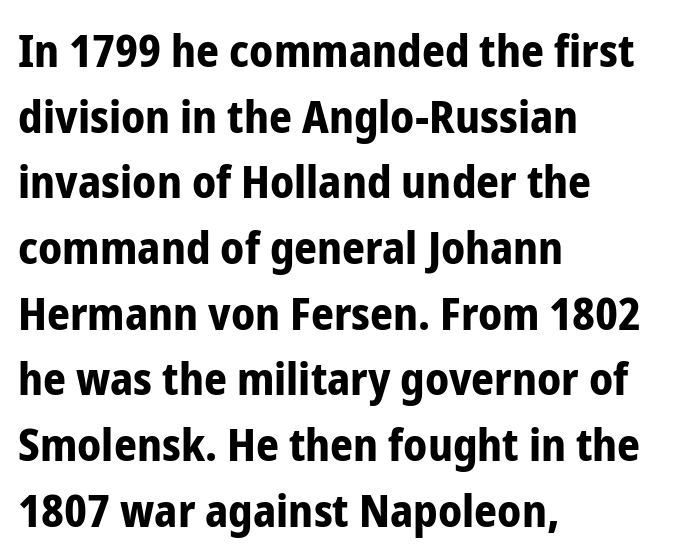
Serifs: no, the terminals of the letterforms are clean. The specimen omits any rule beneath the text block's lines. The typesetting leans heavy: a genuine bold. Is there any slant? The stems are plumb. The type is set solid horizontally, with unmodified tracking. A typesetter would call this proportional, since set widths differ per character.
